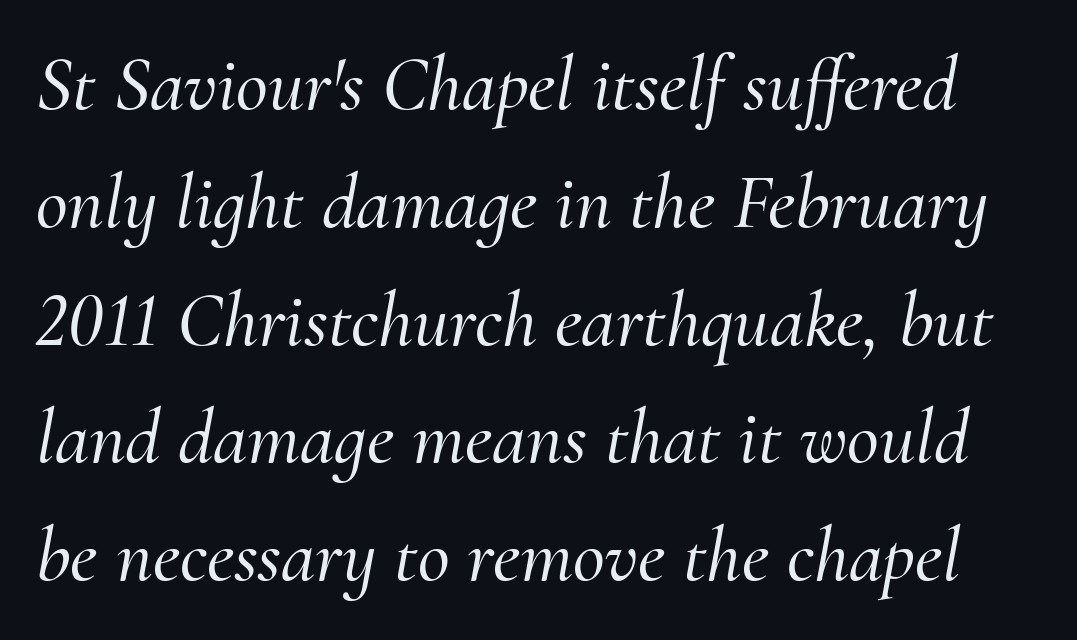
The image shows 78 px serif type, italic (leaning right); set normal line spacing (1.51x), normal letter spacing, not underlined; medium stroke contrast and a small x-height.
